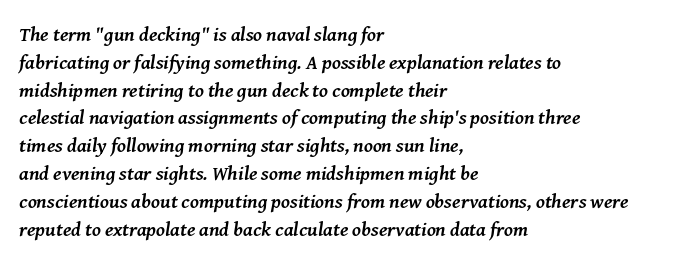
{"italic": "yes", "lean": "right", "slant_degrees": 8, "bold": "yes", "underline": "no", "align": "left", "line_spacing": "normal", "line_spacing_ratio": 1.39, "letter_spacing": "normal", "letter_spacing_em": 0.0, "glyph_px": 20}
